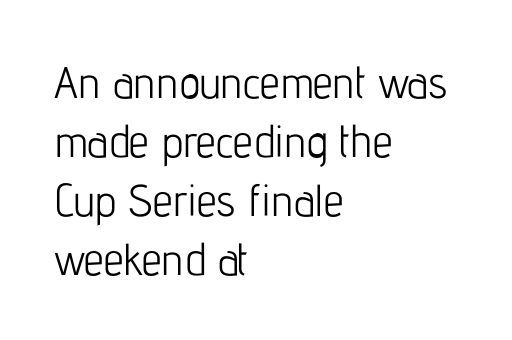
The characters are drawn with everyday or finer stroke widths. Caption: multi-line text, flush left, ragged right. Glyph-to-glyph distance matches everyday printed text. Does the leading feel generous? No, just average. The typography opts for an upright posture over an oblique one.
